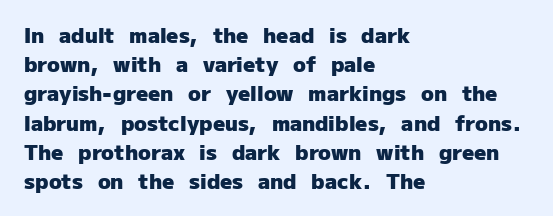
Q: Is the text bold? A: Yes.
Q: Is the text italic (slanted)? A: No, it is upright.
Q: Is the text underlined? A: No.
Q: How is the paragraph aligned? A: Left-aligned.
Q: Is the spacing between letters normal or unusually wide? A: Normal.
Q: Is the spacing between lines tight, normal or loose? A: Normal.
